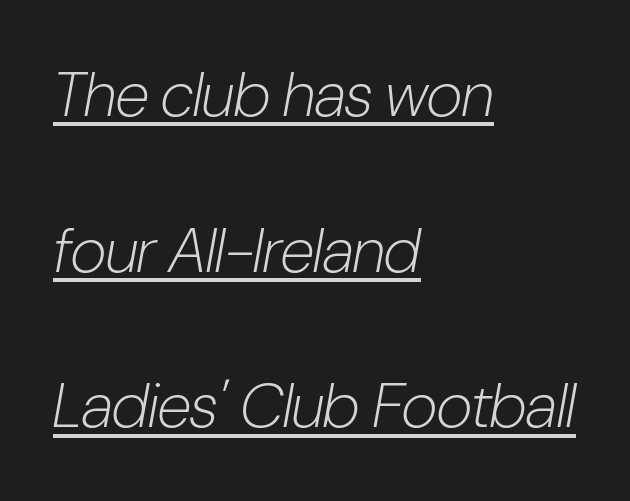
The image shows 63 px light, condensed type, italic (leaning right); set left-aligned, loose line spacing (2.47x), normal letter spacing, underlined; low stroke contrast and a medium x-height.
